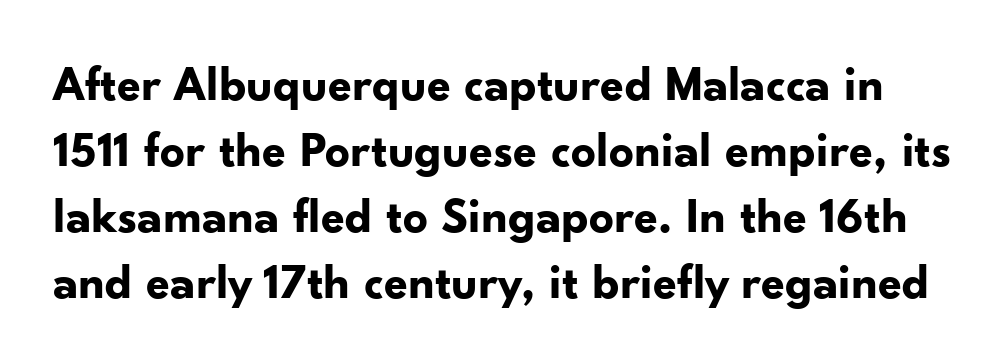
The image shows 49 px bold sans-serif type, upright; set normal line spacing (1.35x), normal letter spacing, not underlined; low stroke contrast and a small x-height.
